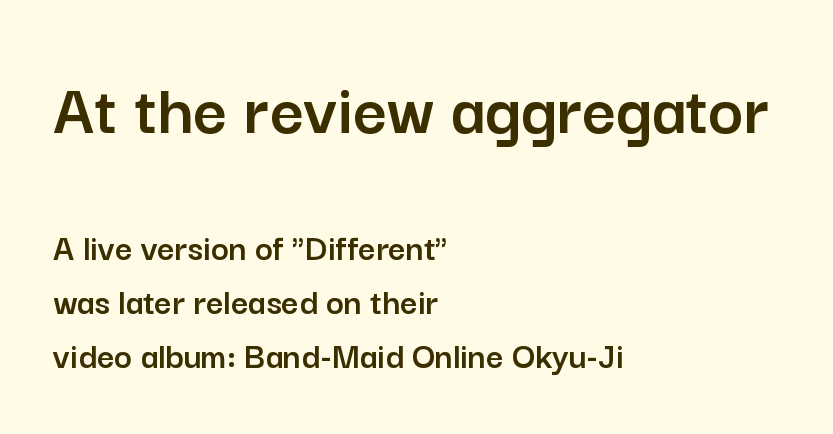
Q: Is the text italic (slanted)? A: No, it is upright.
Q: Is the typeface a serif or a sans-serif typeface? A: Sans-serif.
Q: Is the text underlined? A: No.
Q: How is the paragraph aligned? A: Left-aligned.
Q: Is the spacing between letters normal or unusually wide? A: Normal.
Q: Is the spacing between lines tight, normal or loose? A: Normal.
Q: Which block of text is set in a larger size, the first (top) or the second (bottom)? A: The first (top) one.
Q: Width (condensed, normal, or wide)? A: Normal.
Q: Stroke contrast? A: Low.
Q: x-height? A: Medium.
Q: Monospaced? A: No.
